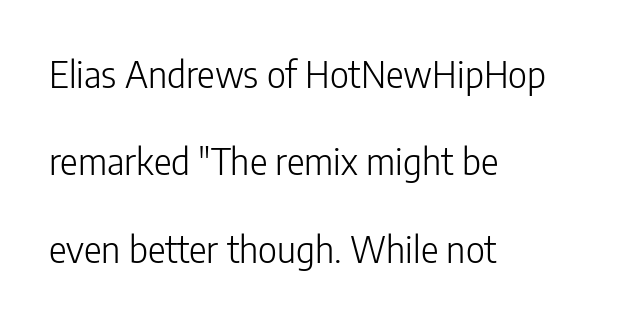
The image shows 37 px light, condensed sans-serif type, upright; set left-aligned, loose line spacing (2.36x), normal letter spacing, not underlined; low stroke contrast and a medium x-height.
